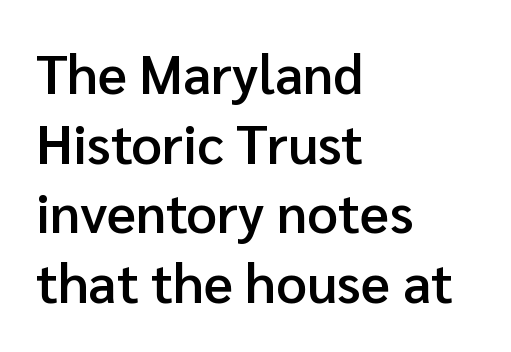
Q: Is the text bold? A: Semi-bold.
Q: Is the text italic (slanted)? A: No, it is upright.
Q: Is the typeface a serif or a sans-serif typeface? A: Sans-serif.
Q: Is the text underlined? A: No.
Q: How is the paragraph aligned? A: Left-aligned.
Q: Is the spacing between letters normal or unusually wide? A: Normal.
Q: Is the spacing between lines tight, normal or loose? A: Normal.
Q: Width (condensed, normal, or wide)? A: Normal.
Q: Stroke contrast? A: Low.
Q: x-height? A: Medium.
Q: Monospaced? A: No.
